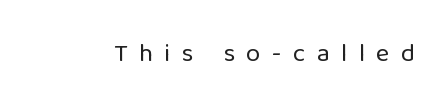
The image shows 26 px text type, upright; set unusually wide letter spacing (+0.43 em), not underlined.
